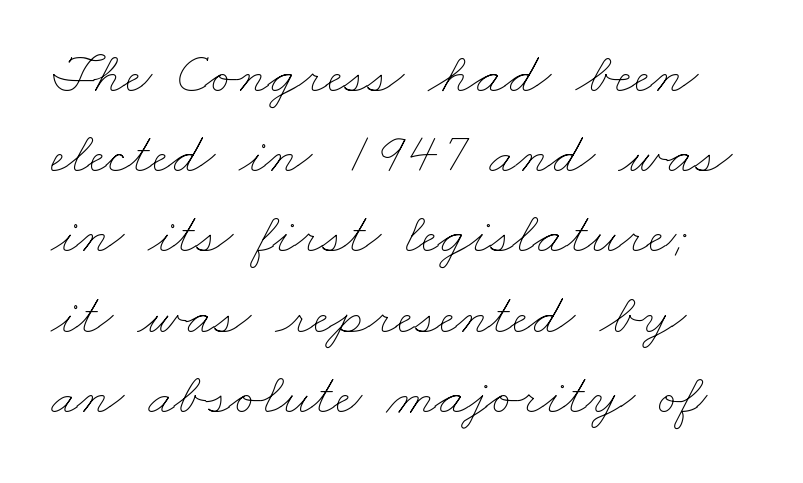
{"bold": "no", "weight": "thin", "width": "wide", "stroke_contrast": "low", "x_height": "small", "monospaced": "no", "underline": "no", "align": "left", "line_spacing": "normal", "line_spacing_ratio": 1.36, "letter_spacing": "normal", "letter_spacing_em": 0.0, "glyph_px": 59}
